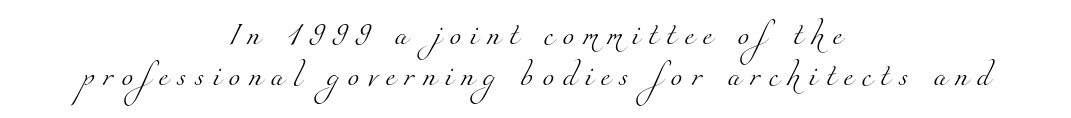
The image shows 21 px text type; set centered, loose line spacing (1.97x), unusually wide letter spacing (+0.41 em), not underlined.
